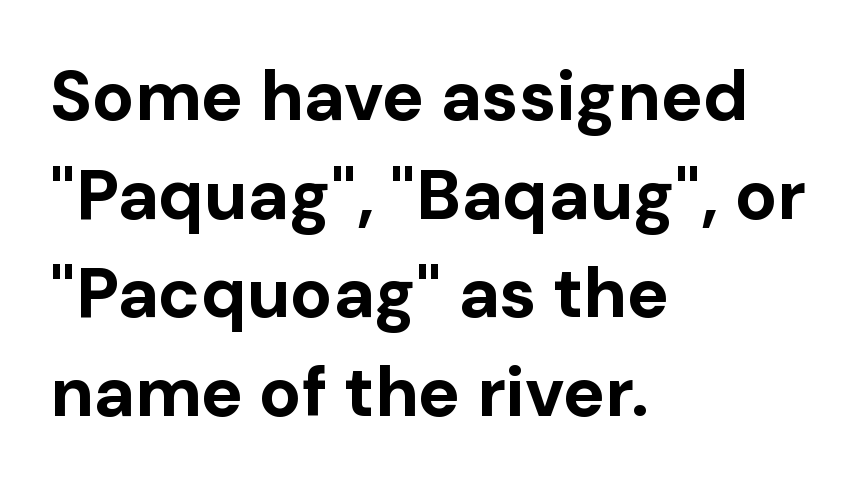
{"serif": "no", "italic": "no", "bold": "yes", "weight": "bold", "width": "normal", "stroke_contrast": "low", "x_height": "medium", "monospaced": "no", "underline": "no", "align": "left", "line_spacing": "normal", "line_spacing_ratio": 1.41, "letter_spacing": "normal", "letter_spacing_em": 0.0, "glyph_px": 70}
